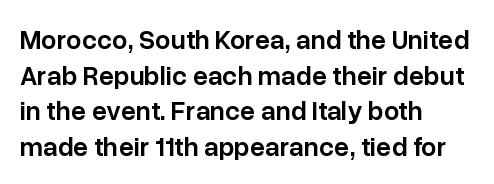
{"italic": "no", "bold": "semi", "underline": "no", "align": "left", "line_spacing": "normal", "line_spacing_ratio": 1.32, "letter_spacing": "normal", "letter_spacing_em": 0.0, "glyph_px": 27}
